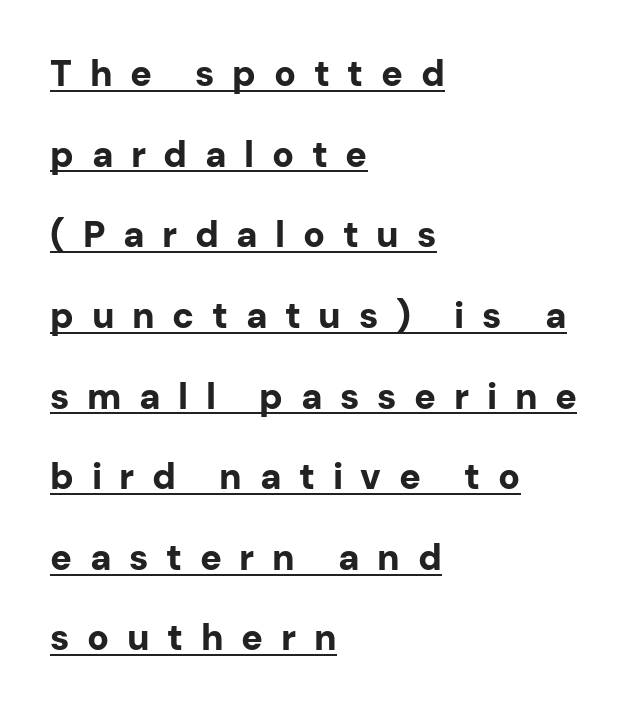
The image shows 36 px bold sans-serif type, upright; set left-aligned, loose line spacing (2.24x), unusually wide letter spacing (+0.49 em), underlined; low stroke contrast and a medium x-height.
